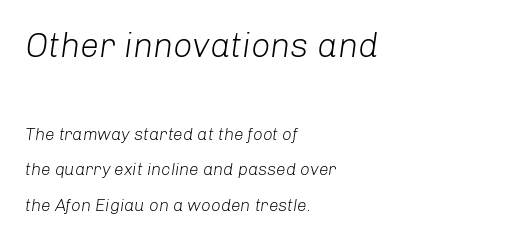
The image shows 34 px light type, italic (leaning right); set left-aligned, loose line spacing (2.1x), normal letter spacing, not underlined; the first (top) block is 2.0x larger; low stroke contrast and a medium x-height.
